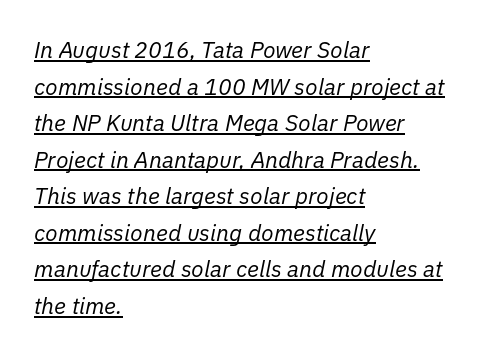
The image shows 23 px text type, italic (leaning right); set left-aligned, normal line spacing (1.59x), normal letter spacing, underlined.
